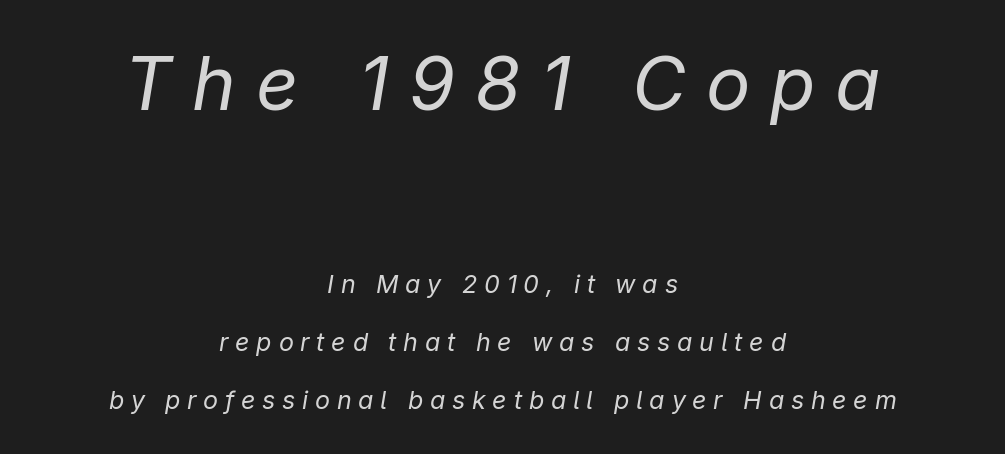
The image shows 74 px regular-weight type, italic (leaning right); set centered, loose line spacing (2.31x), unusually wide letter spacing (+0.27 em), not underlined; the first (top) block is 2.96x larger; low stroke contrast and a medium x-height.
